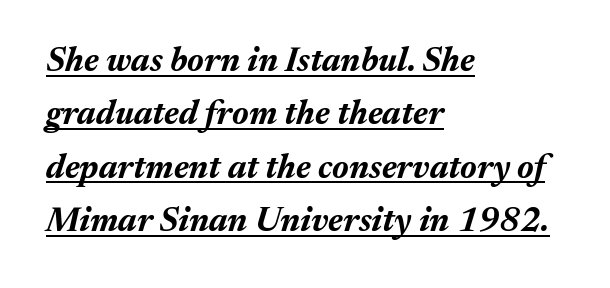
{"italic": "yes", "lean": "right", "slant_degrees": 17, "bold": "yes", "weight": "bold", "width": "normal", "stroke_contrast": "medium", "x_height": "medium", "monospaced": "no", "underline": "yes", "align": "left", "line_spacing": "normal", "line_spacing_ratio": 1.57, "letter_spacing": "normal", "letter_spacing_em": 0.0, "glyph_px": 34}
